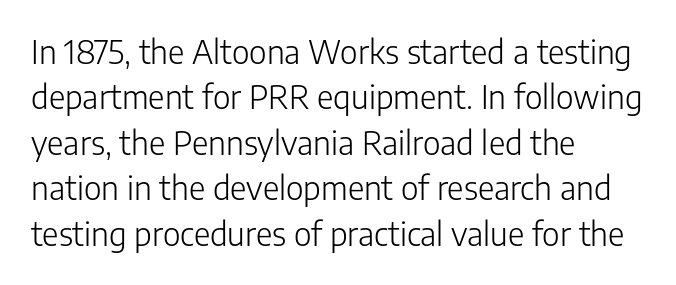
{"serif": "no", "italic": "no", "bold": "no", "weight": "light", "width": "normal", "stroke_contrast": "low", "x_height": "medium", "monospaced": "no", "underline": "no", "align": "left", "line_spacing": "normal", "line_spacing_ratio": 1.42, "letter_spacing": "normal", "letter_spacing_em": 0.0, "glyph_px": 32}
